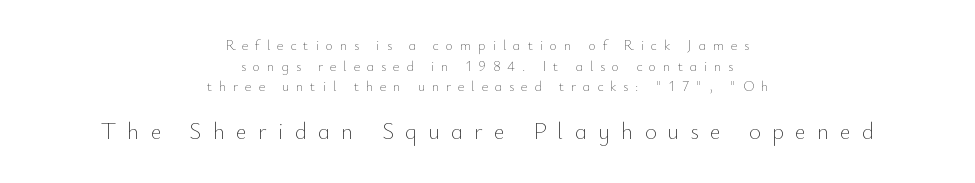
{"italic": "no", "bold": "no", "underline": "no", "align": "center", "line_spacing": "normal", "line_spacing_ratio": 1.48, "letter_spacing": "wide", "letter_spacing_em": 0.49, "larger_block": "second", "size_ratio": 1.64, "glyph_px": 23}
